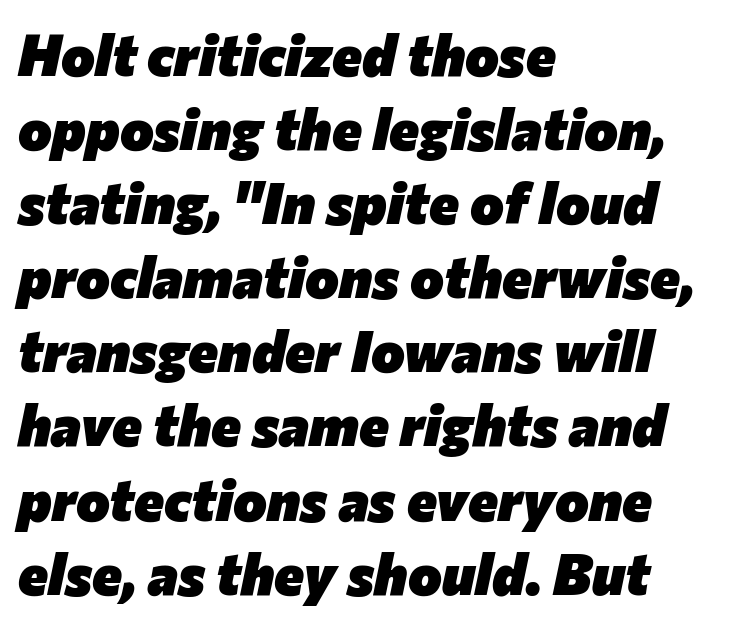
A typesetter would call this proportional, since set widths differ per character. The characters look thick and weighty, a clear bold. Reading down the block, your eye returns to a fixed left position each line. Notice how the stems are inclined rather than vertical — that's the hallmark of italics. These lines keep a tight, regular rhythm from letter to letter.
